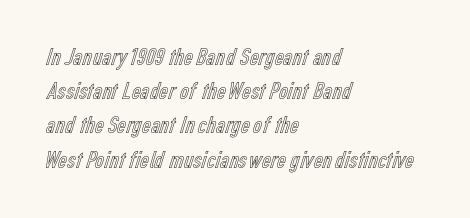
Nobody drew a line under any word here. This rendering uses left alignment, leaving the right contour irregular. Each new line begins a customary step beneath the previous one. Students, note that the glyphs here touch the page at normal intervals.
